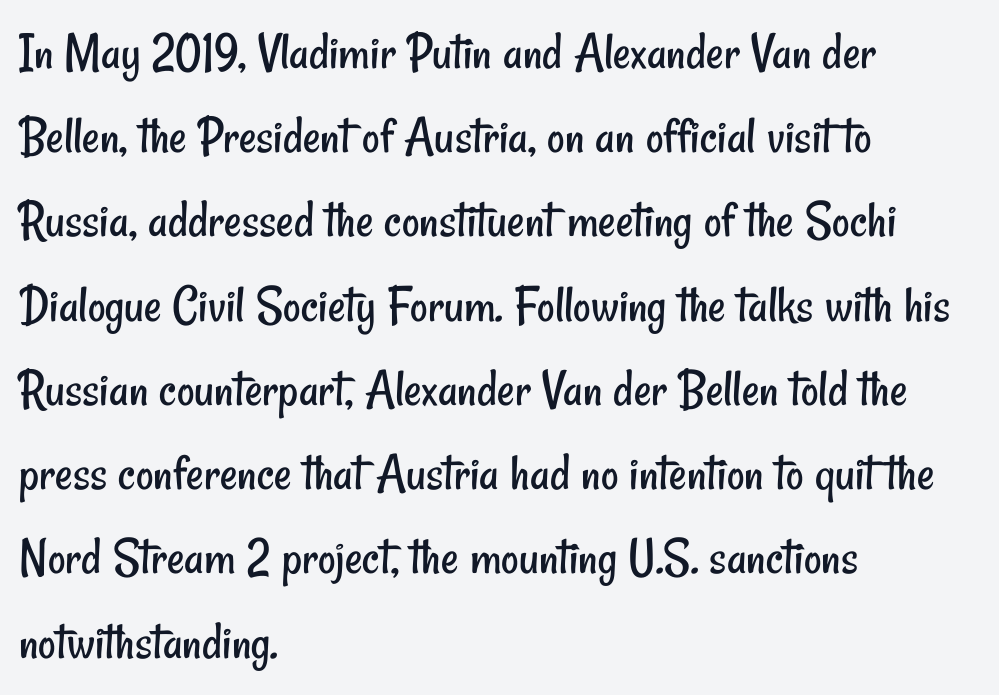
Q: Is the text bold? A: No.
Q: Is the typeface a serif or a sans-serif typeface? A: Sans-serif.
Q: Is the text underlined? A: No.
Q: How is the paragraph aligned? A: Left-aligned.
Q: Is the spacing between letters normal or unusually wide? A: Normal.
Q: Is the spacing between lines tight, normal or loose? A: Normal.
Q: Width (condensed, normal, or wide)? A: Condensed.
Q: Stroke contrast? A: Low.
Q: x-height? A: Small.
Q: Monospaced? A: No.
